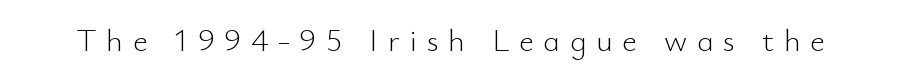
Q: Is the text bold? A: No.
Q: Is the text italic (slanted)? A: No, it is upright.
Q: Is the typeface a serif or a sans-serif typeface? A: Sans-serif.
Q: Is the text underlined? A: No.
Q: Is the spacing between letters normal or unusually wide? A: Unusually wide.
Q: Width (condensed, normal, or wide)? A: Normal.
Q: Stroke contrast? A: Low.
Q: x-height? A: Small.
Q: Monospaced? A: No.
